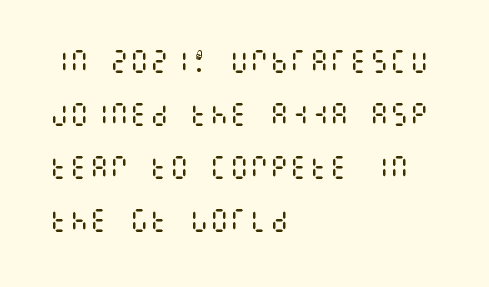
The image shows 25 px text type, upright; set left-aligned, loose line spacing (2.12x), normal letter spacing, not underlined.
